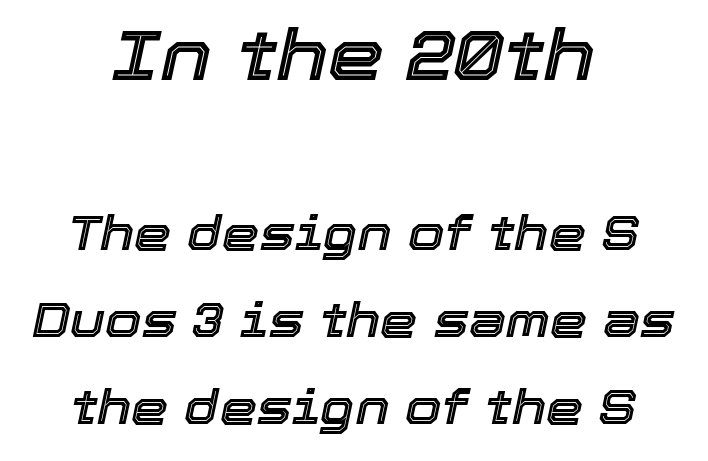
{"italic": "yes", "lean": "right", "slant_degrees": 12, "width": "normal", "x_height": "medium", "monospaced": "no", "underline": "no", "align": "center", "line_spacing_ratio": 1.85, "letter_spacing": "normal", "letter_spacing_em": 0.0, "larger_block": "first", "size_ratio": 1.51, "glyph_px": 71}
